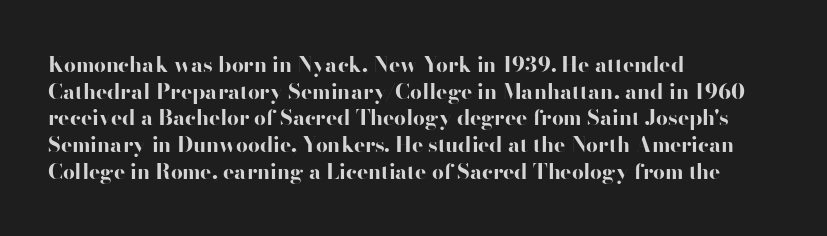
Q: Is the text bold? A: Yes.
Q: Is the text italic (slanted)? A: No, it is upright.
Q: Is the text underlined? A: No.
Q: How is the paragraph aligned? A: Left-aligned.
Q: Is the spacing between letters normal or unusually wide? A: Normal.
Q: Is the spacing between lines tight, normal or loose? A: Normal.
